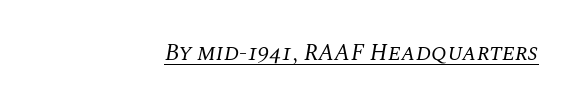
Q: Is the text bold? A: No.
Q: Is the text italic (slanted)? A: Yes, it leans right by about 10 degrees.
Q: Is the text underlined? A: Yes.
Q: How is the paragraph aligned? A: Right-aligned.
Q: Is the spacing between letters normal or unusually wide? A: Normal.
